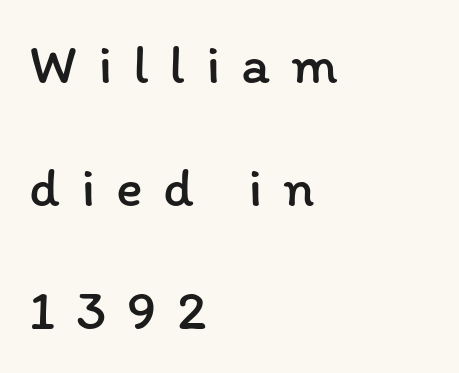
{"italic": "no", "bold": "no", "weight": "regular", "width": "normal", "stroke_contrast": "low", "x_height": "medium", "monospaced": "no", "underline": "no", "align": "left", "line_spacing": "loose", "line_spacing_ratio": 2.2, "letter_spacing": "wide", "letter_spacing_em": 0.37, "glyph_px": 56}
